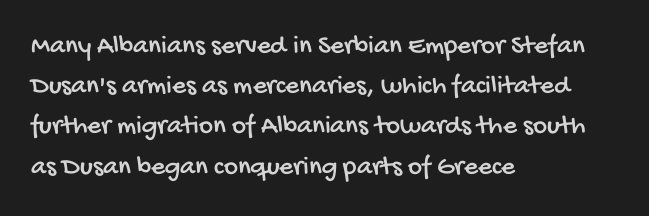
Q: Is the text underlined? A: No.
Q: How is the paragraph aligned? A: Left-aligned.
Q: Is the spacing between letters normal or unusually wide? A: Normal.
Q: Is the spacing between lines tight, normal or loose? A: Normal.
